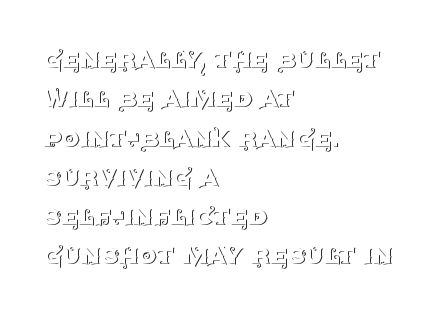
The image shows 30 px thin serif type, upright; set left-aligned, normal line spacing (1.31x), normal letter spacing, not underlined; medium stroke contrast and a large x-height.
